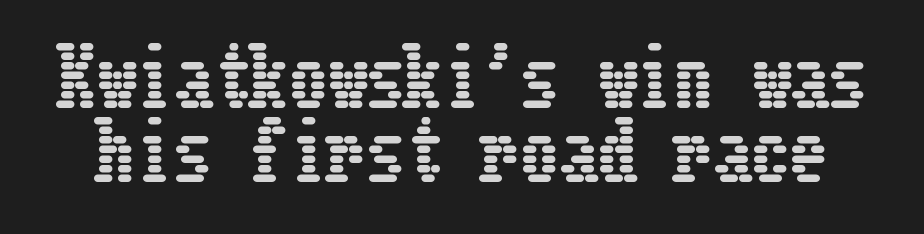
The image shows 77 px condensed type, upright; set tight line spacing (0.96x), normal letter spacing, not underlined; low stroke contrast and a medium x-height.
